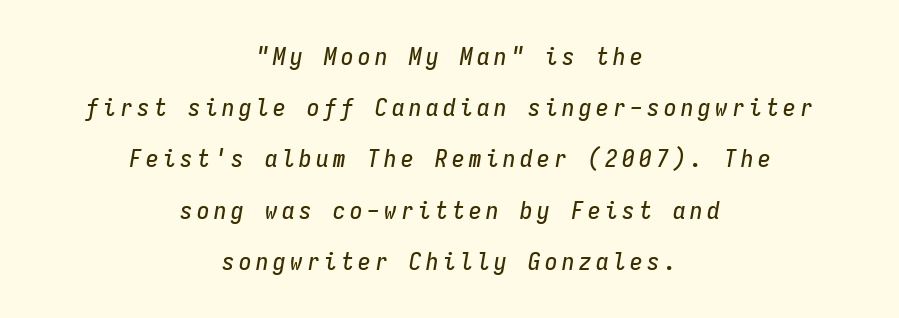
{"italic": "yes", "lean": "right", "slant_degrees": 9, "underline": "no", "align": "center", "line_spacing": "loose", "line_spacing_ratio": 2.05, "glyph_px": 25}
